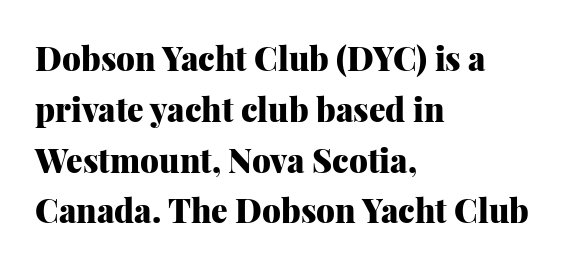
The font is running at its bold setting. Look at the tracking — it's just the regular setting, nothing added. Look at the bottom of the vertical strokes: they flare into serifs here. Line spacing here is normal. Spacing verdict: proportional, widths tailored to each character. The typesetter chose a ragged-right arrangement here.
